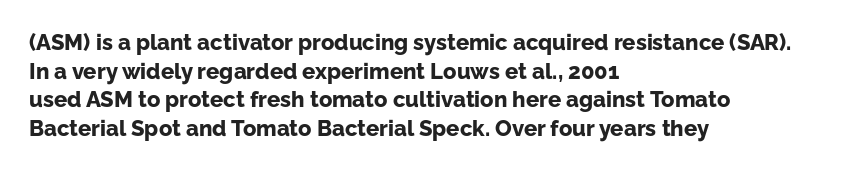
Teacher's note: observe the even left margin — that is flush-left alignment. You can tell it's not italic because the verticals are truly vertical. Words float on clear page, feet unadorned. The letterforms sit shoulder to shoulder at normal distance.
